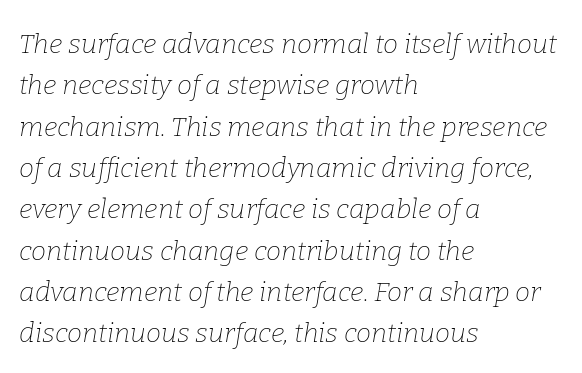
The image shows 27 px text type, italic (leaning right); set left-aligned, normal line spacing (1.53x), normal letter spacing, not underlined.
